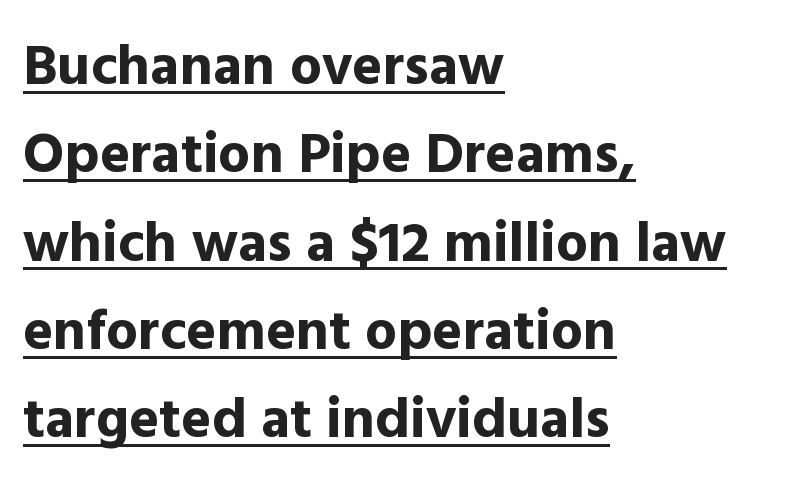
The image shows 57 px bold sans-serif type, upright; set left-aligned, normal line spacing (1.55x), normal letter spacing, underlined; a medium x-height.
